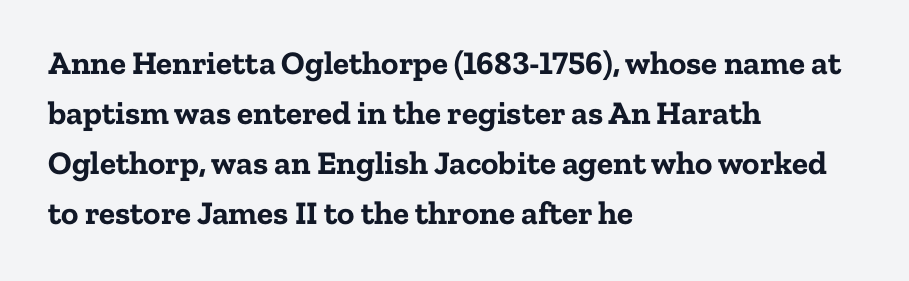
The image shows 33 px bold serif type, upright; set left-aligned, normal line spacing (1.52x), normal letter spacing, not underlined; low stroke contrast and a medium x-height.
